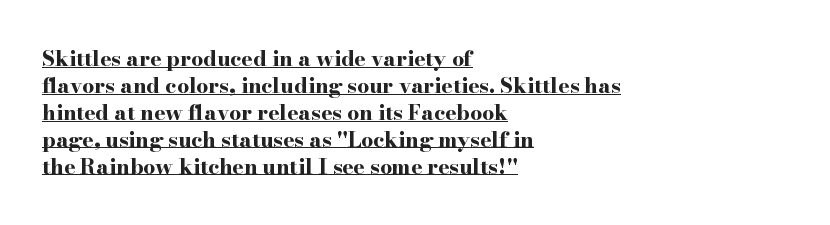
The image shows 21 px bold type, upright; set left-aligned, normal line spacing (1.28x), normal letter spacing, underlined.
